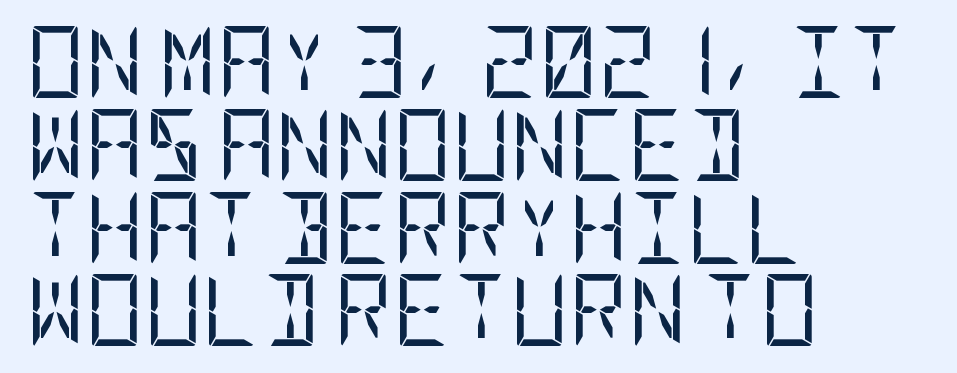
Q: Is the text bold? A: No.
Q: Is the text italic (slanted)? A: No, it is upright.
Q: Is the typeface a serif or a sans-serif typeface? A: Sans-serif.
Q: Is the text underlined? A: No.
Q: How is the paragraph aligned? A: Left-aligned.
Q: Is the spacing between letters normal or unusually wide? A: Normal.
Q: Is the spacing between lines tight, normal or loose? A: Tight.
Q: Width (condensed, normal, or wide)? A: Condensed.
Q: Stroke contrast? A: Low.
Q: x-height? A: Large.
